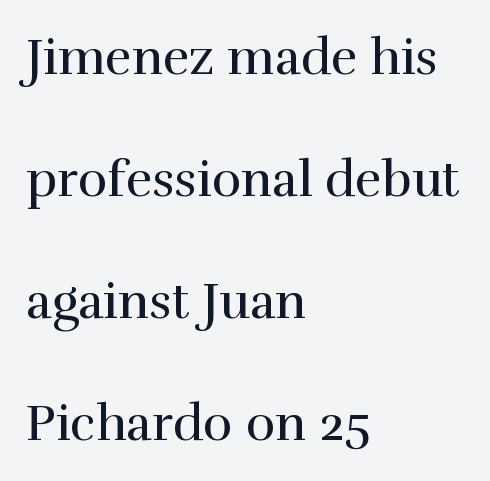
Q: Is the text bold? A: No.
Q: Is the text italic (slanted)? A: No, it is upright.
Q: Is the typeface a serif or a sans-serif typeface? A: Serif.
Q: Is the text underlined? A: No.
Q: How is the paragraph aligned? A: Left-aligned.
Q: Is the spacing between letters normal or unusually wide? A: Normal.
Q: Is the spacing between lines tight, normal or loose? A: Loose.
Q: Width (condensed, normal, or wide)? A: Normal.
Q: Stroke contrast? A: High.
Q: x-height? A: Medium.
Q: Monospaced? A: No.
